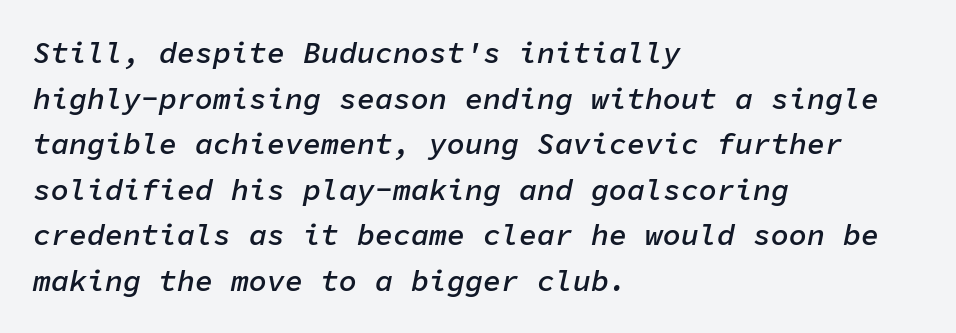
Regarding leading, the lines here are spaced in the standard way. Fixed-width glyphs throughout — classic coding-font behaviour. Teacher's note: observe the even left margin — that is flush-left alignment. Observe the lean: these are italic letterforms.
